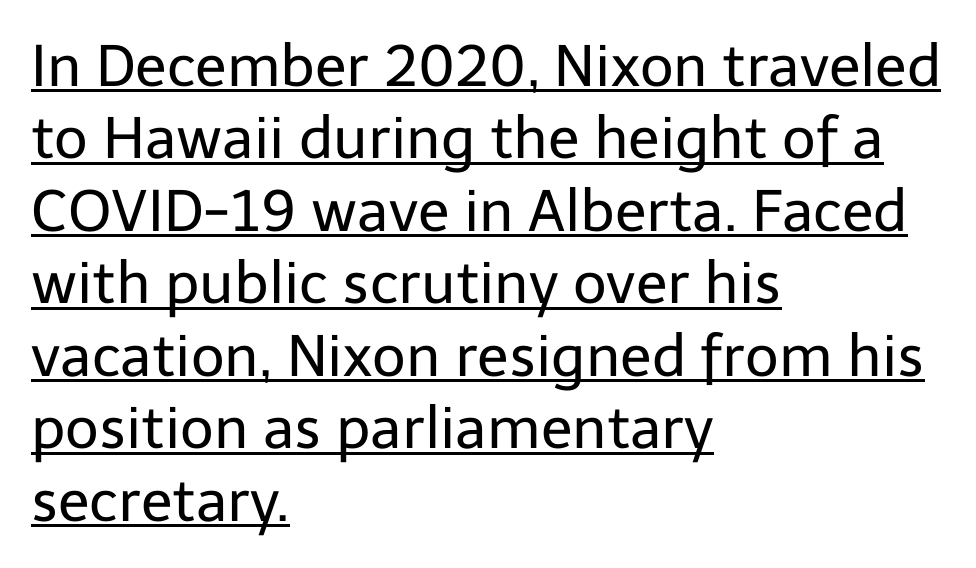
Q: Is the text bold? A: No.
Q: Is the text italic (slanted)? A: No, it is upright.
Q: Is the typeface a serif or a sans-serif typeface? A: Sans-serif.
Q: Is the text underlined? A: Yes.
Q: How is the paragraph aligned? A: Left-aligned.
Q: Is the spacing between letters normal or unusually wide? A: Normal.
Q: Is the spacing between lines tight, normal or loose? A: Normal.
Q: Width (condensed, normal, or wide)? A: Normal.
Q: Stroke contrast? A: Low.
Q: x-height? A: Medium.
Q: Monospaced? A: No.
